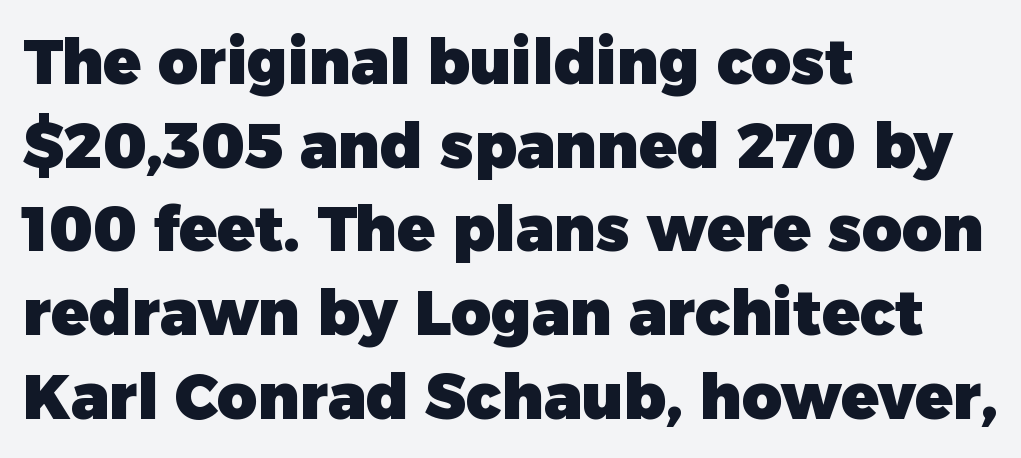
The image shows 62 px heavy sans-serif type, upright; set left-aligned, normal line spacing (1.35x), normal letter spacing, not underlined; low stroke contrast and a medium x-height.
